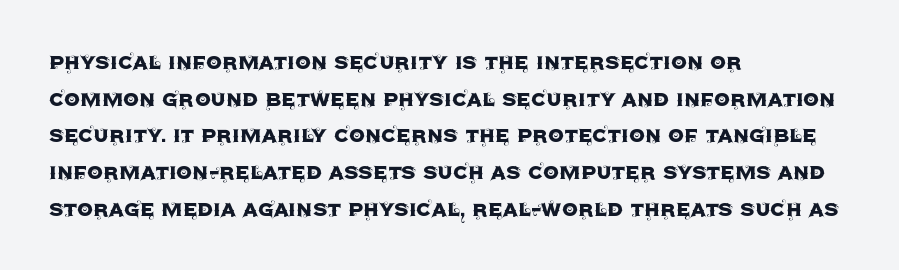
The letters stand straight up with perfectly vertical stems. The tracking reads as untouched default to a designer's eye. Vertical spacing — default. All the whitespace from short lines collects on the right. Bare-footed words on every line.
